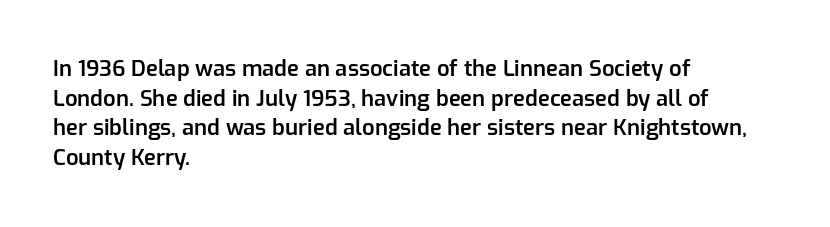
{"italic": "no", "bold": "semi", "underline": "no", "align": "left", "line_spacing": "normal", "line_spacing_ratio": 1.35, "letter_spacing": "normal", "letter_spacing_em": 0.0, "glyph_px": 22}
